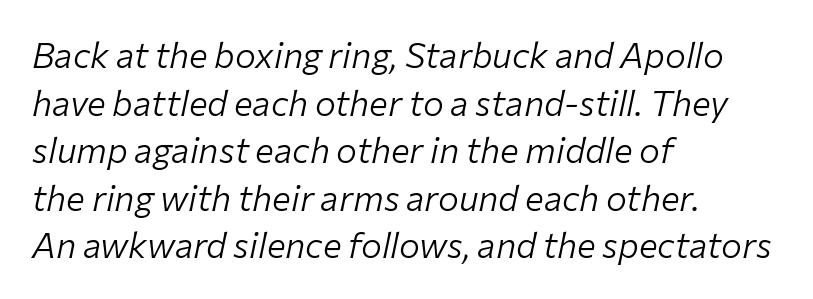
Q: Is the text bold? A: No.
Q: Is the text italic (slanted)? A: Yes, it leans right by about 12 degrees.
Q: Is the text underlined? A: No.
Q: How is the paragraph aligned? A: Left-aligned.
Q: Is the spacing between letters normal or unusually wide? A: Normal.
Q: Is the spacing between lines tight, normal or loose? A: Normal.
Q: Width (condensed, normal, or wide)? A: Normal.
Q: Stroke contrast? A: Low.
Q: x-height? A: Medium.
Q: Monospaced? A: No.
